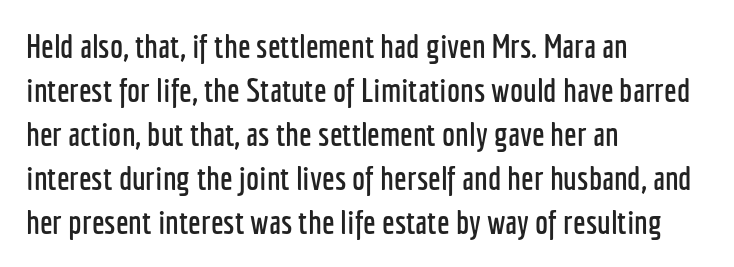
{"serif": "no", "italic": "no", "width": "condensed", "stroke_contrast": "low", "x_height": "medium", "monospaced": "no", "underline": "no", "align": "left", "line_spacing": "normal", "line_spacing_ratio": 1.33, "letter_spacing": "normal", "letter_spacing_em": 0.0, "glyph_px": 33}
